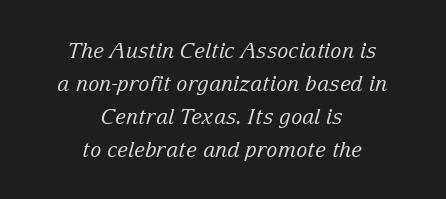
The image shows 21 px text type, italic (leaning right); set centered, normal line spacing (1.57x), normal letter spacing, not underlined.
